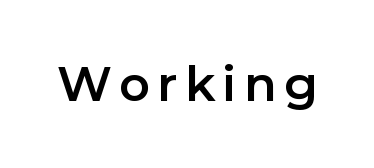
{"serif": "no", "italic": "no", "width": "normal", "stroke_contrast": "low", "x_height": "medium", "monospaced": "no", "underline": "no", "glyph_px": 48}
